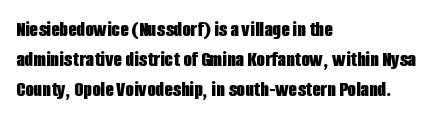
The paragraph shown leans on its left margin. This block has exactly the height ordinary leading produces. Italic: no, the glyphs are upright roman. The baseline area is clear.
